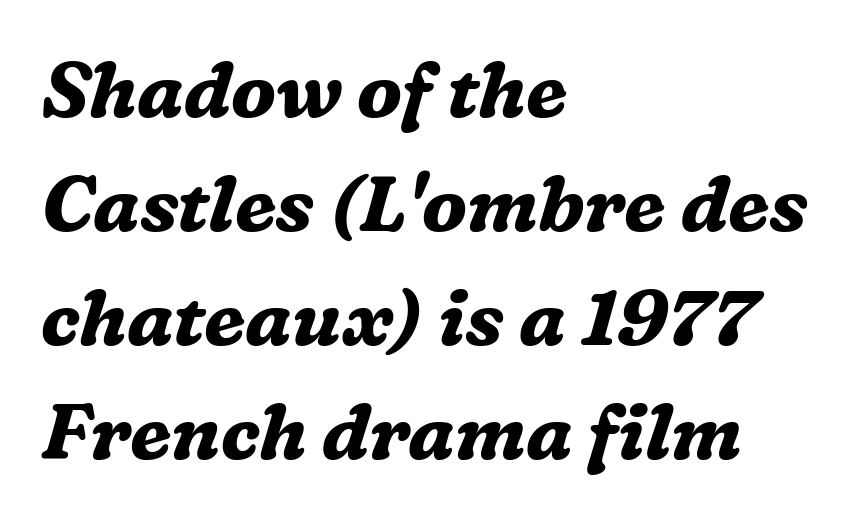
The image shows 77 px bold serif type, italic (leaning right); set left-aligned, normal line spacing (1.48x), normal letter spacing, not underlined; medium stroke contrast and a medium x-height.
